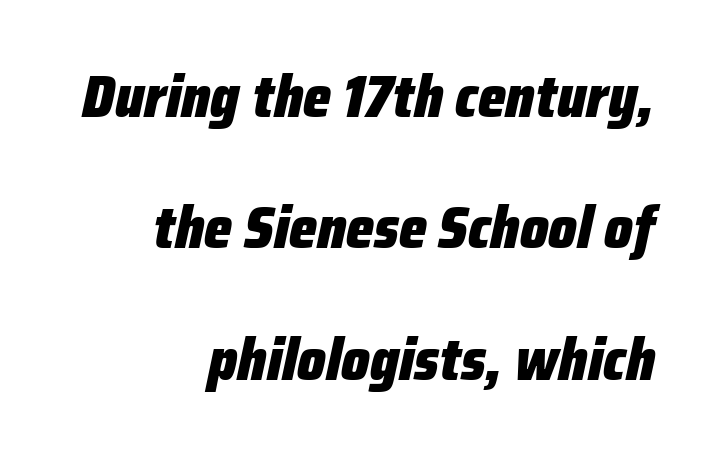
The image shows 60 px heavy, condensed type, italic (leaning right); set right-aligned, loose line spacing (2.19x), normal letter spacing, not underlined; low stroke contrast and a medium x-height.
